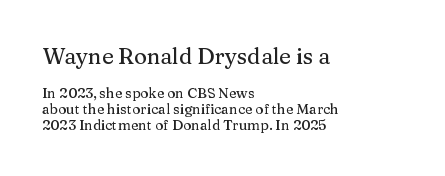
{"italic": "no", "underline": "no", "align": "left", "line_spacing": "tight", "line_spacing_ratio": 1.12, "letter_spacing": "normal", "letter_spacing_em": 0.0, "larger_block": "first", "size_ratio": 1.57, "glyph_px": 22}
